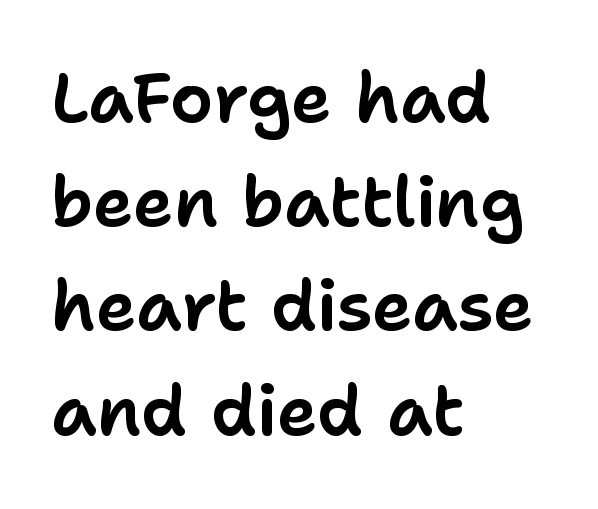
The passage shown is typed in a proportional face where columns would drift. The glyphs in this specimen are sans serif. Anything drawn beneath the words? Only blank space. Nope, not italic — everything's standing straight. The gaps between neighbouring characters are ordinary and unremarkable.
